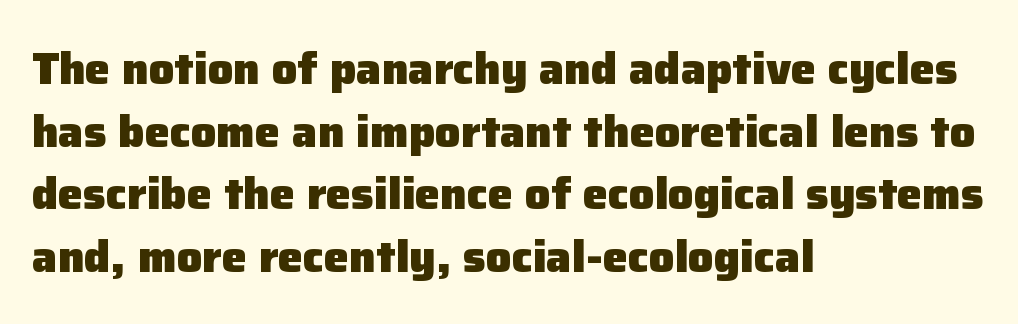
The rows are spaced the way most documents space them. Think of a printed novel: that variable character pitch is what you see here. Examine the stroke ends and you'll find no serifs. The rendering uses a bold face; every stroke is thick and dark. Vertical strokes here are truly vertical. If you drew a ruler down the left edge, every line would touch it.
